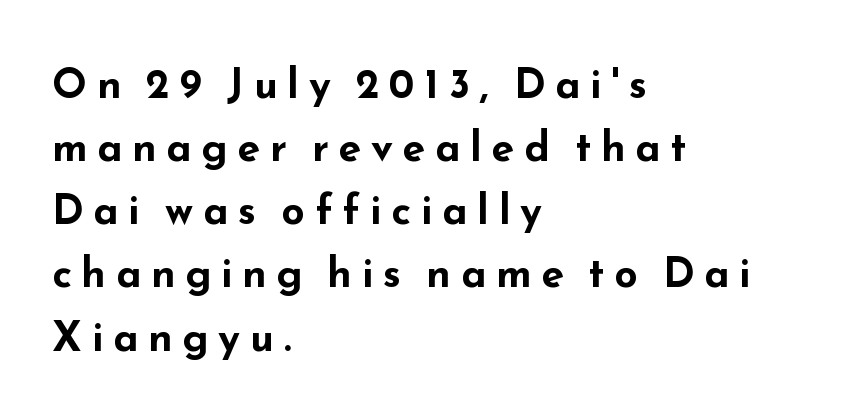
Q: Is the text bold? A: Yes.
Q: Is the text italic (slanted)? A: No, it is upright.
Q: Is the typeface a serif or a sans-serif typeface? A: Sans-serif.
Q: Is the text underlined? A: No.
Q: How is the paragraph aligned? A: Left-aligned.
Q: Is the spacing between letters normal or unusually wide? A: Unusually wide.
Q: Is the spacing between lines tight, normal or loose? A: Normal.
Q: Width (condensed, normal, or wide)? A: Wide.
Q: Stroke contrast? A: Low.
Q: x-height? A: Small.
Q: Monospaced? A: No.
